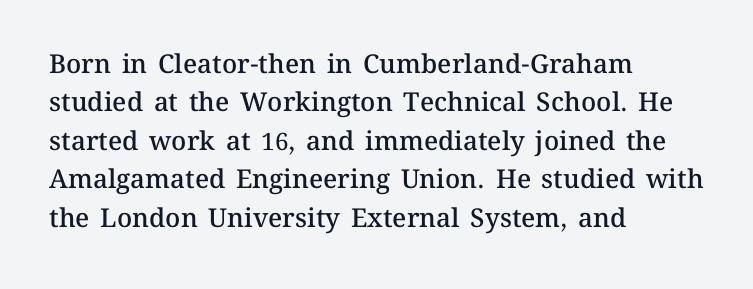
{"italic": "no", "bold": "semi", "underline": "no", "align": "left", "line_spacing": "normal", "line_spacing_ratio": 1.48, "letter_spacing": "normal", "letter_spacing_em": 0.0, "glyph_px": 26}
